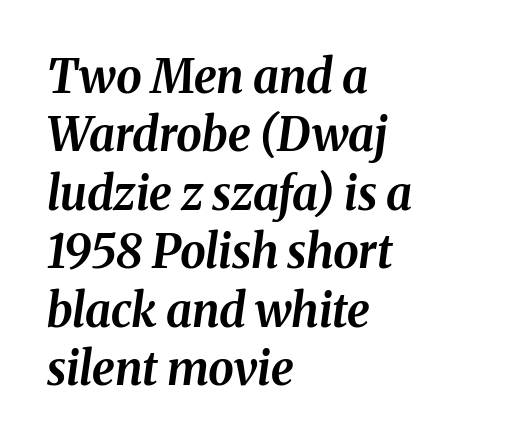
{"italic": "yes", "lean": "right", "slant_degrees": 8, "bold": "yes", "weight": "bold", "width": "normal", "stroke_contrast": "medium", "x_height": "medium", "monospaced": "no", "underline": "no", "align": "left", "line_spacing": "normal", "line_spacing_ratio": 1.27, "letter_spacing": "normal", "letter_spacing_em": 0.0, "glyph_px": 46}
